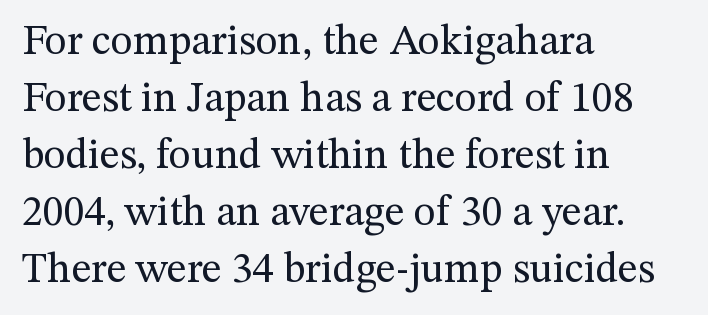
What's the leading like? Ordinary, nothing unusual. The rendering keeps characters at their native spacing. Proportional: the letters do not fall into vertical columns. Check where the strokes stop: tiny serifs finish them off. Unlike italic type, these characters show no tilt at all. This reads as an unemphasized weight, regular at the heaviest.
